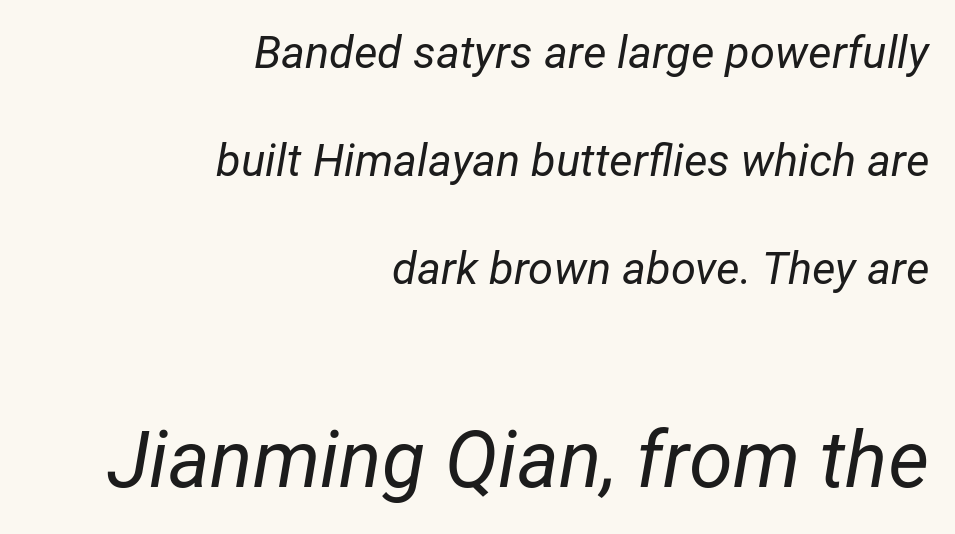
This block would shrink considerably if given ordinary leading; it's expanded now. Caption: multi-line text, flush right, ragged left. The glyphs look as if they've been sheared to an angle. Size contrast runs from small at the top to large at the bottom. A typesetter would call this proportional, since set widths differ per character.
